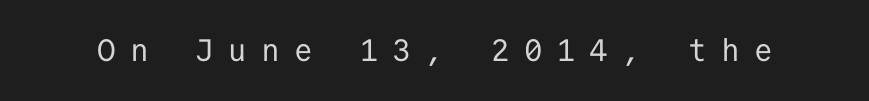
{"serif": "no", "italic": "no", "bold": "no", "weight": "regular", "width": "normal", "stroke_contrast": "low", "x_height": "medium", "monospaced": "yes", "underline": "no", "letter_spacing": "wide", "letter_spacing_em": 0.46, "glyph_px": 31}
